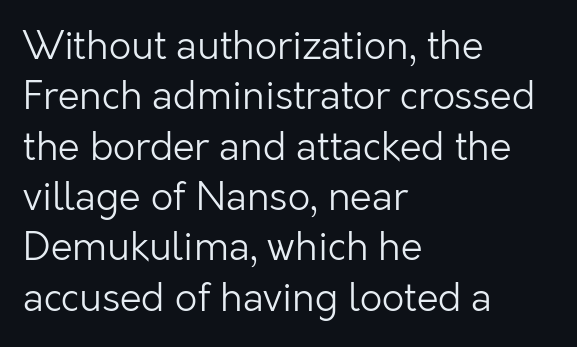
Q: Is the text bold? A: No.
Q: Is the text italic (slanted)? A: No, it is upright.
Q: Is the typeface a serif or a sans-serif typeface? A: Sans-serif.
Q: Is the text underlined? A: No.
Q: How is the paragraph aligned? A: Left-aligned.
Q: Is the spacing between letters normal or unusually wide? A: Normal.
Q: Is the spacing between lines tight, normal or loose? A: Normal.
Q: Width (condensed, normal, or wide)? A: Normal.
Q: Stroke contrast? A: Low.
Q: x-height? A: Medium.
Q: Monospaced? A: No.
